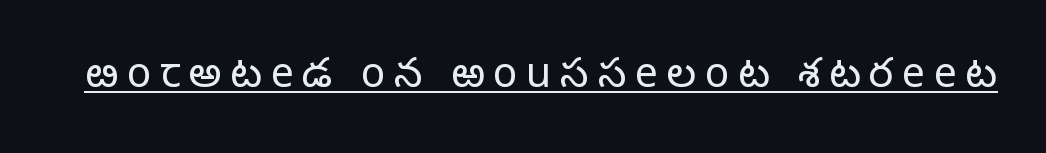
{"serif": "no", "italic": "no", "bold": "no", "weight": "light", "width": "normal", "stroke_contrast": "low", "x_height": "medium", "monospaced": "no", "underline": "yes", "letter_spacing": "wide", "letter_spacing_em": 0.21, "glyph_px": 41}
